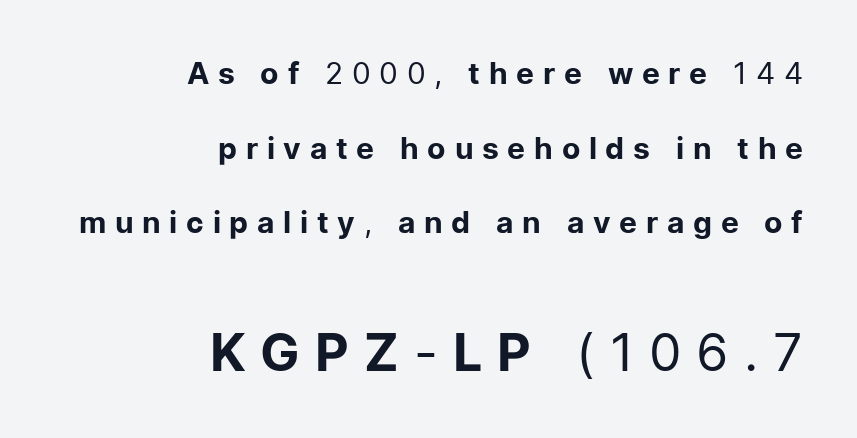
The image shows 52 px regular-weight sans-serif type, upright; set right-aligned, loose line spacing (2.49x), unusually wide letter spacing (+0.29 em), not underlined; the second (bottom) block is 1.73x larger; low stroke contrast and a medium x-height.
